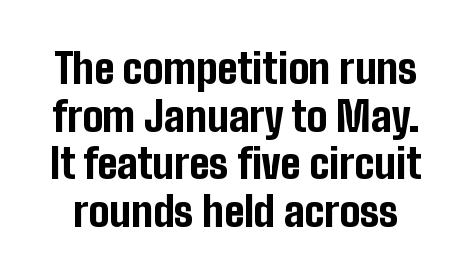
The image shows 41 px bold, condensed sans-serif type, upright; set line spacing 1.16x, normal letter spacing, not underlined; low stroke contrast and a medium x-height.
